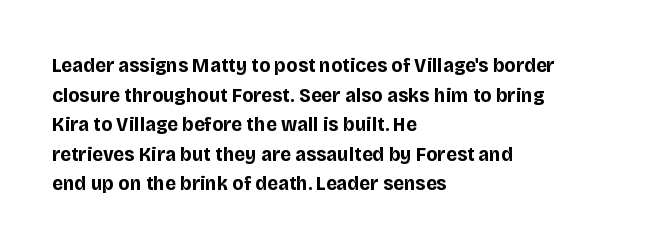
The image shows 21 px bold type, upright; set left-aligned, normal line spacing (1.41x), normal letter spacing, not underlined.
